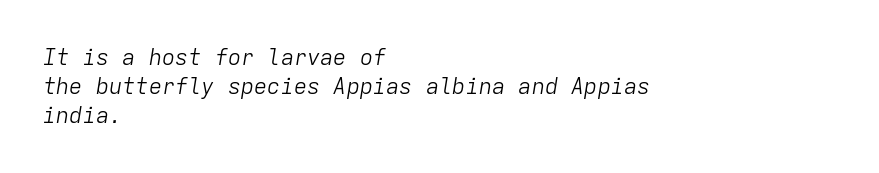
Check under the words: just untouched page. The letterforms sit at book weight or below. The passage shown leans; its letterforms are oblique. All the whitespace from short lines collects on the right.
